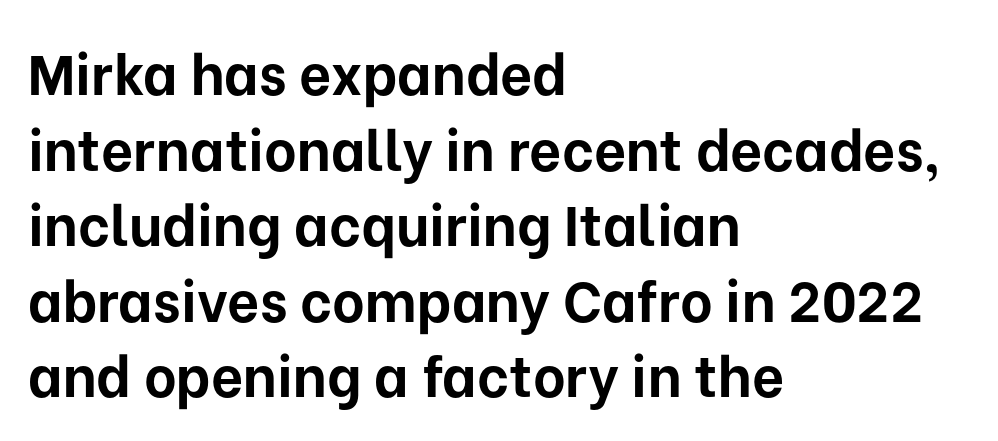
Q: Is the text bold? A: Yes.
Q: Is the text italic (slanted)? A: No, it is upright.
Q: Is the typeface a serif or a sans-serif typeface? A: Sans-serif.
Q: Is the text underlined? A: No.
Q: How is the paragraph aligned? A: Left-aligned.
Q: Is the spacing between letters normal or unusually wide? A: Normal.
Q: Is the spacing between lines tight, normal or loose? A: Normal.
Q: Width (condensed, normal, or wide)? A: Normal.
Q: Stroke contrast? A: Low.
Q: x-height? A: Medium.
Q: Monospaced? A: No.
